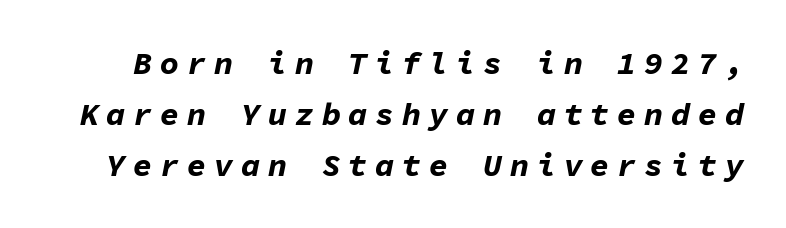
Q: Is the text bold? A: Yes.
Q: Is the text italic (slanted)? A: Yes, it leans right by about 11 degrees.
Q: Is the text underlined? A: No.
Q: Is the spacing between letters normal or unusually wide? A: Unusually wide.
Q: Is the spacing between lines tight, normal or loose? A: Normal.
Q: Width (condensed, normal, or wide)? A: Normal.
Q: Stroke contrast? A: Low.
Q: x-height? A: Medium.
Q: Monospaced? A: Yes.
